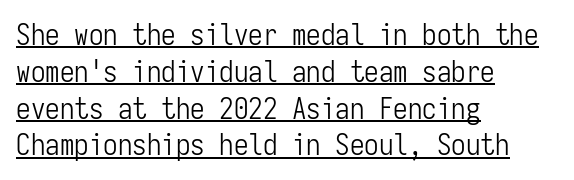
{"serif": "no", "italic": "no", "bold": "no", "weight": "light", "width": "condensed", "stroke_contrast": "low", "x_height": "medium", "monospaced": "yes", "underline": "yes", "align": "left", "line_spacing": "normal", "line_spacing_ratio": 1.27, "letter_spacing": "normal", "letter_spacing_em": 0.0, "glyph_px": 29}
